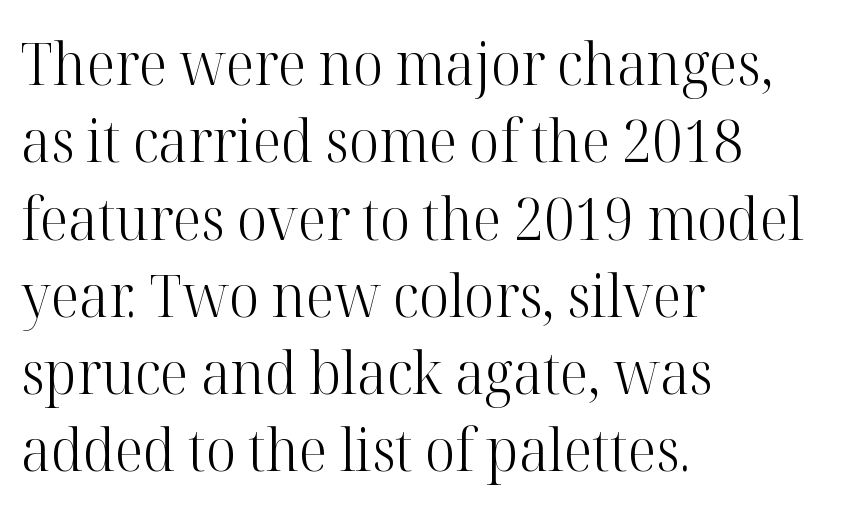
Q: Is the text bold? A: No.
Q: Is the text italic (slanted)? A: No, it is upright.
Q: Is the typeface a serif or a sans-serif typeface? A: Serif.
Q: Is the text underlined? A: No.
Q: How is the paragraph aligned? A: Left-aligned.
Q: Is the spacing between letters normal or unusually wide? A: Normal.
Q: Is the spacing between lines tight, normal or loose? A: Normal.
Q: Width (condensed, normal, or wide)? A: Normal.
Q: Stroke contrast? A: High.
Q: x-height? A: Medium.
Q: Monospaced? A: No.
